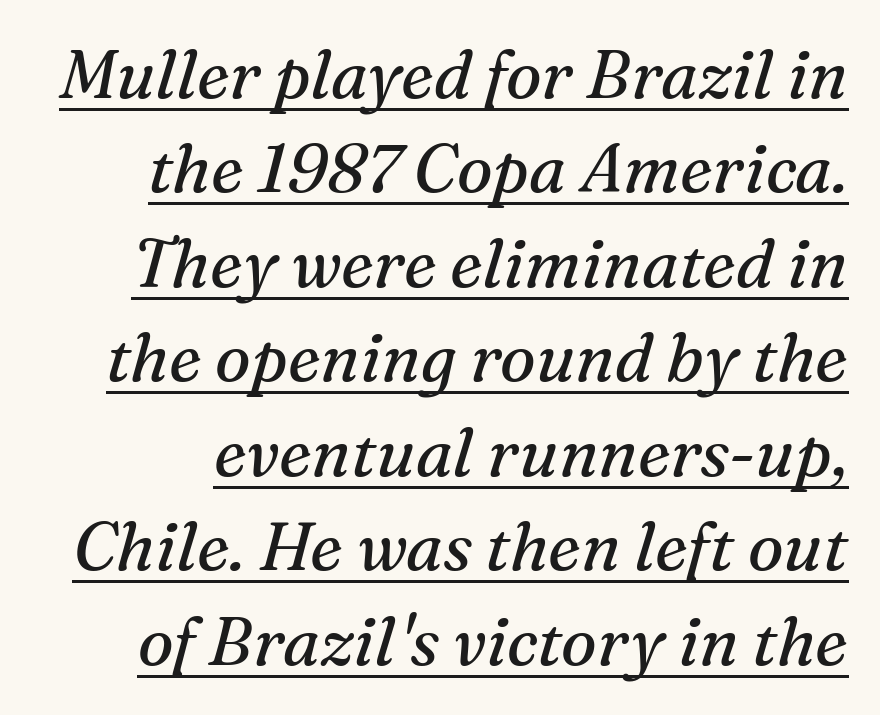
Q: Is the text bold? A: No.
Q: Is the text italic (slanted)? A: Yes, it leans right by about 16 degrees.
Q: Is the typeface a serif or a sans-serif typeface? A: Serif.
Q: Is the text underlined? A: Yes.
Q: Is the spacing between letters normal or unusually wide? A: Normal.
Q: Is the spacing between lines tight, normal or loose? A: Normal.
Q: Width (condensed, normal, or wide)? A: Normal.
Q: Stroke contrast? A: Medium.
Q: x-height? A: Medium.
Q: Monospaced? A: No.
